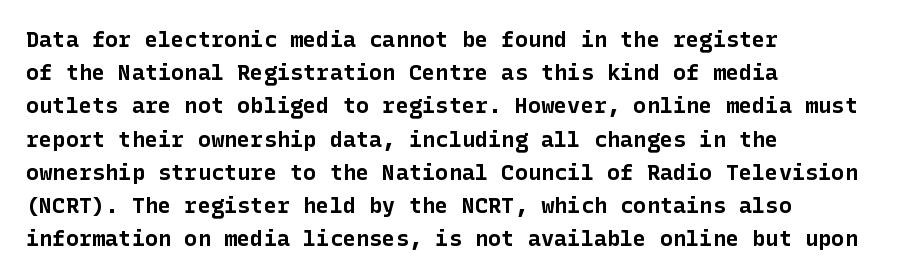
Q: Is the text bold? A: Yes.
Q: Is the text italic (slanted)? A: No, it is upright.
Q: Is the text underlined? A: No.
Q: How is the paragraph aligned? A: Left-aligned.
Q: Is the spacing between letters normal or unusually wide? A: Normal.
Q: Is the spacing between lines tight, normal or loose? A: Normal.
